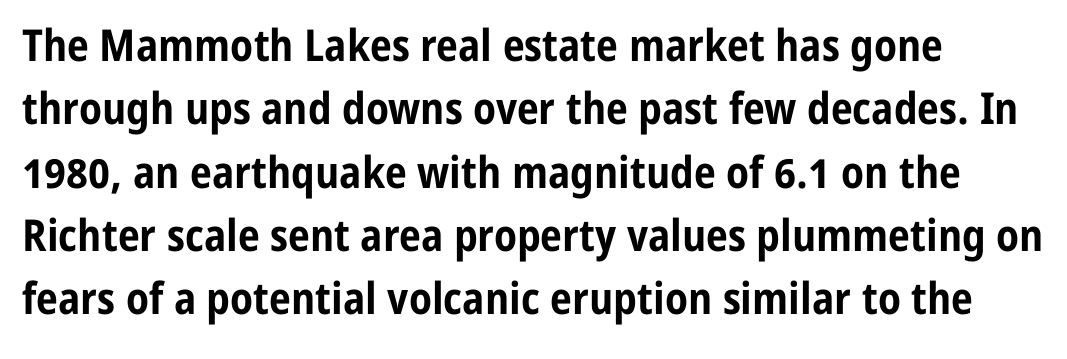
{"serif": "no", "italic": "no", "bold": "yes", "weight": "bold", "width": "condensed", "stroke_contrast": "low", "x_height": "medium", "monospaced": "no", "underline": "no", "line_spacing": "normal", "line_spacing_ratio": 1.44, "letter_spacing": "normal", "letter_spacing_em": 0.0, "glyph_px": 44}
